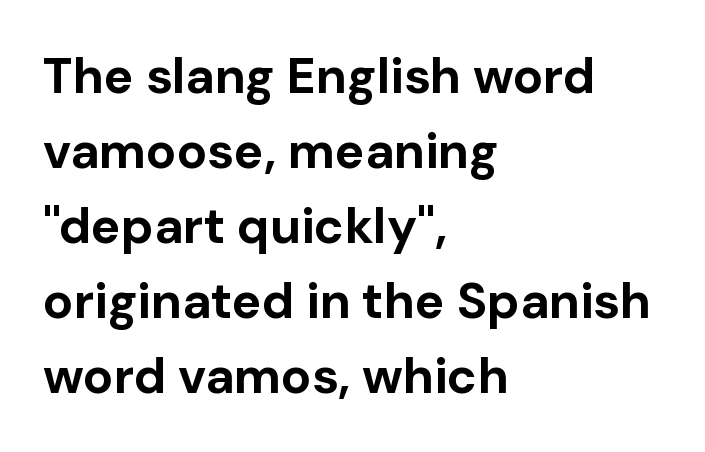
Plain, unruled lines of type. Horizontally, the lines are justified to the leading edge only. The letters sit at their default tracking, neither squeezed nor spread. The passage shown is typeset with a sans-serif family. You'd pick this weight for a headline — it's a proper bold. The passage shown is typed in a proportional face where columns would drift.
